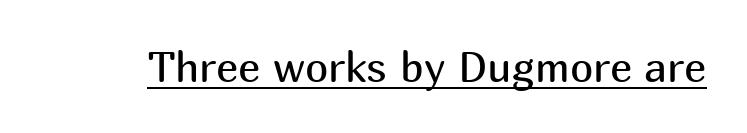
Q: Is the text bold? A: No.
Q: Is the text italic (slanted)? A: No, it is upright.
Q: Is the typeface a serif or a sans-serif typeface? A: Sans-serif.
Q: Is the text underlined? A: Yes.
Q: Is the spacing between letters normal or unusually wide? A: Normal.
Q: Width (condensed, normal, or wide)? A: Normal.
Q: Stroke contrast? A: Medium.
Q: x-height? A: Medium.
Q: Monospaced? A: No.
